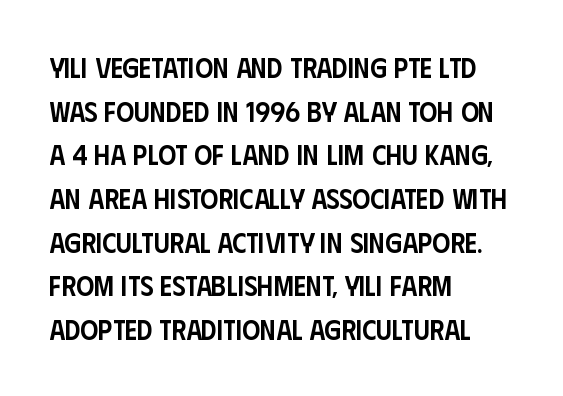
The image shows 28 px semibold, condensed sans-serif type, upright; set left-aligned, normal line spacing (1.56x), normal letter spacing, not underlined; low stroke contrast and a large x-height.
